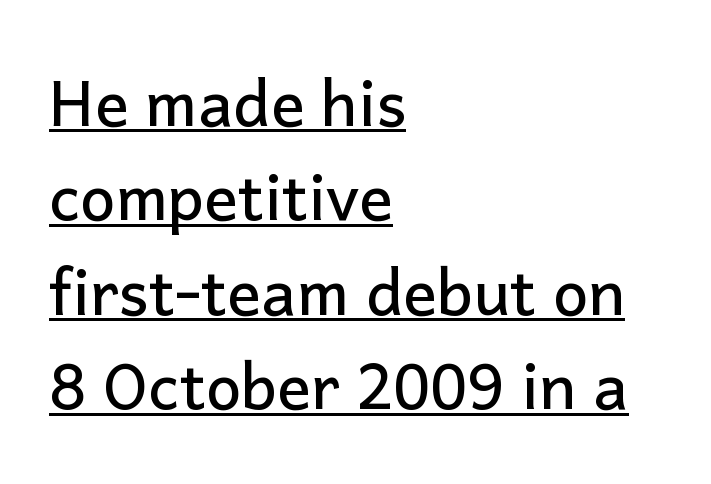
Q: Is the text italic (slanted)? A: No, it is upright.
Q: Is the typeface a serif or a sans-serif typeface? A: Sans-serif.
Q: Is the text underlined? A: Yes.
Q: How is the paragraph aligned? A: Left-aligned.
Q: Is the spacing between letters normal or unusually wide? A: Normal.
Q: Is the spacing between lines tight, normal or loose? A: Normal.
Q: Width (condensed, normal, or wide)? A: Normal.
Q: Stroke contrast? A: Low.
Q: x-height? A: Medium.
Q: Monospaced? A: No.
